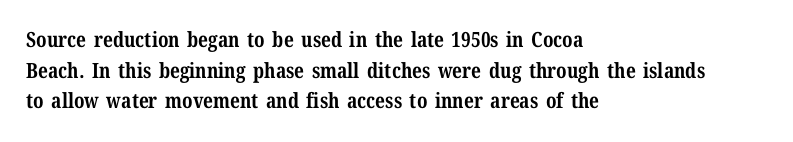
The image shows 21 px bold type, upright; set left-aligned, normal line spacing (1.46x), normal letter spacing, not underlined.
